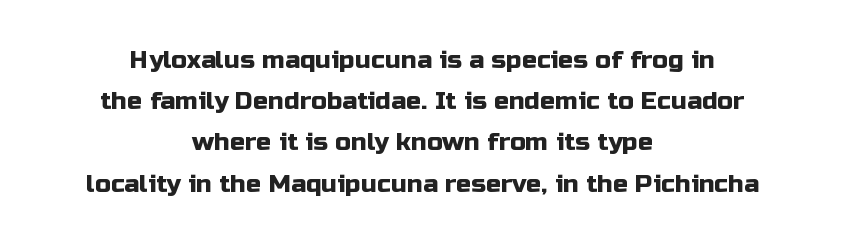
{"italic": "no", "underline": "no", "align": "center", "line_spacing": "normal", "line_spacing_ratio": 1.65, "letter_spacing": "normal", "letter_spacing_em": 0.0, "glyph_px": 25}
